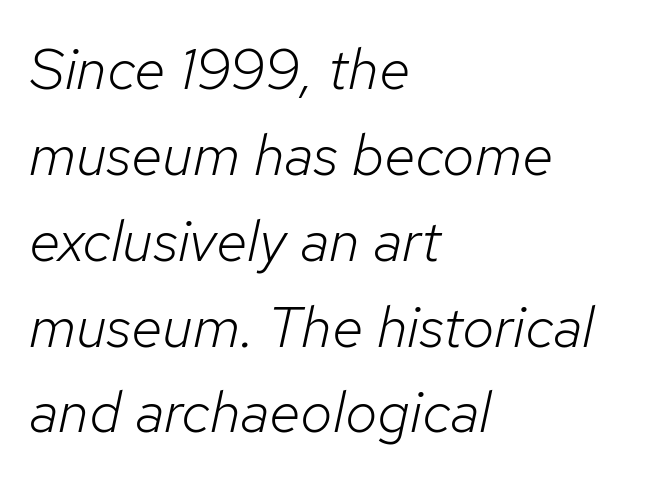
{"italic": "yes", "lean": "right", "slant_degrees": 12, "bold": "no", "weight": "light", "width": "normal", "stroke_contrast": "low", "x_height": "medium", "monospaced": "no", "underline": "no", "align": "left", "line_spacing": "normal", "line_spacing_ratio": 1.48, "letter_spacing": "normal", "letter_spacing_em": 0.0, "glyph_px": 58}
